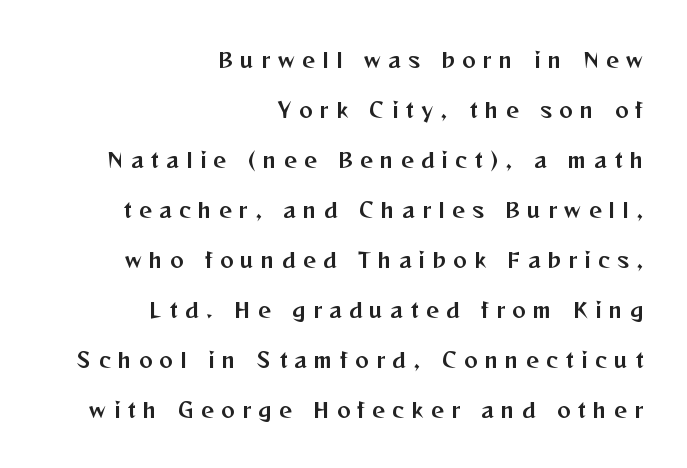
Q: Is the text italic (slanted)? A: No, it is upright.
Q: Is the text underlined? A: No.
Q: How is the paragraph aligned? A: Right-aligned.
Q: Is the spacing between letters normal or unusually wide? A: Unusually wide.
Q: Is the spacing between lines tight, normal or loose? A: Loose.
